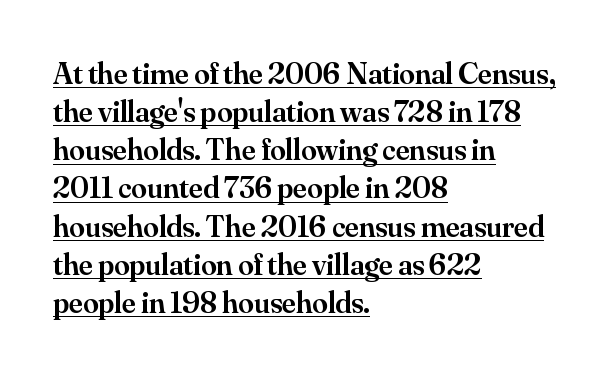
Q: Is the text bold? A: Semi-bold.
Q: Is the text italic (slanted)? A: No, it is upright.
Q: Is the typeface a serif or a sans-serif typeface? A: Serif.
Q: Is the text underlined? A: Yes.
Q: How is the paragraph aligned? A: Left-aligned.
Q: Is the spacing between letters normal or unusually wide? A: Normal.
Q: Width (condensed, normal, or wide)? A: Normal.
Q: Stroke contrast? A: Medium.
Q: x-height? A: Small.
Q: Monospaced? A: No.
